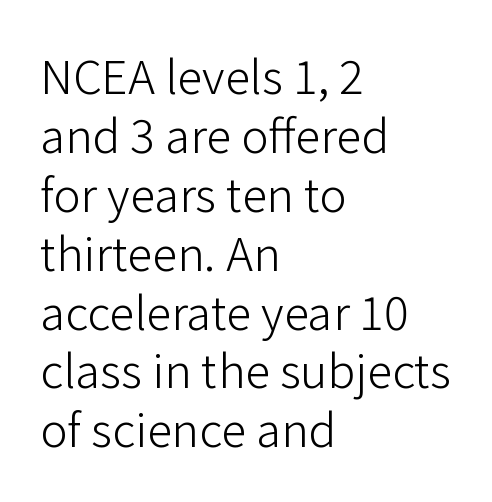
The image shows 46 px light sans-serif type, upright; set left-aligned, normal line spacing (1.28x), normal letter spacing, not underlined; low stroke contrast and a medium x-height.
